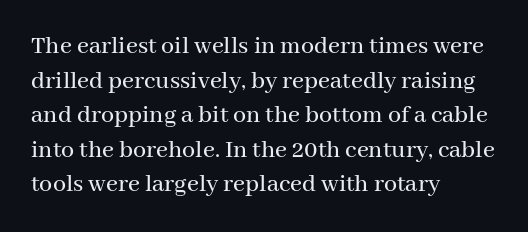
The image shows 26 px text type, upright; set left-aligned, normal line spacing (1.33x), normal letter spacing, not underlined.
